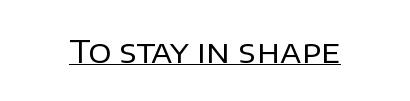
Q: Is the text bold? A: No.
Q: Is the text italic (slanted)? A: No, it is upright.
Q: Is the typeface a serif or a sans-serif typeface? A: Sans-serif.
Q: Is the text underlined? A: Yes.
Q: Is the spacing between letters normal or unusually wide? A: Normal.
Q: Width (condensed, normal, or wide)? A: Normal.
Q: Stroke contrast? A: Low.
Q: x-height? A: Large.
Q: Monospaced? A: No.
